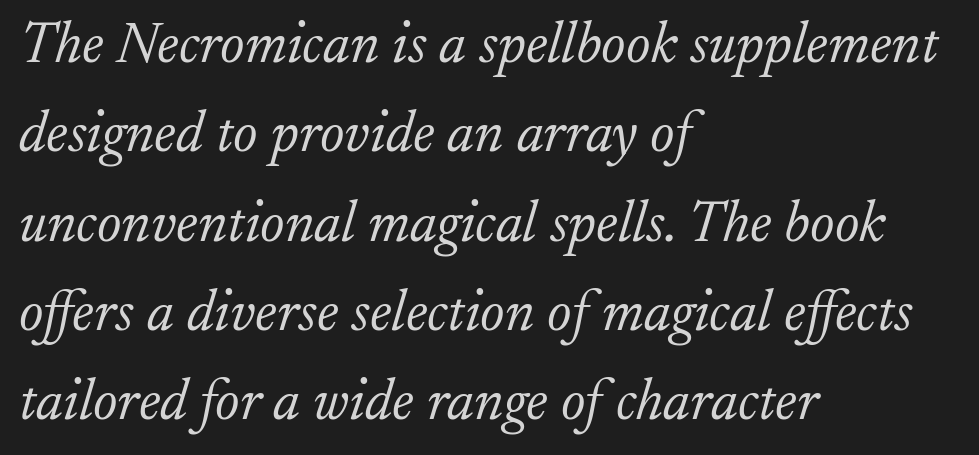
{"serif": "yes", "italic": "yes", "lean": "right", "slant_degrees": 17, "bold": "no", "weight": "light", "width": "normal", "stroke_contrast": "low", "x_height": "small", "monospaced": "no", "underline": "no", "align": "left", "line_spacing": "normal", "line_spacing_ratio": 1.54, "letter_spacing": "normal", "letter_spacing_em": 0.0, "glyph_px": 58}
